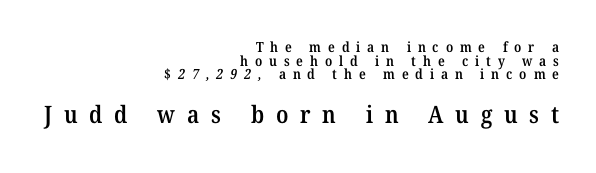
{"bold": "semi", "underline": "no", "align": "right", "line_spacing": "tight", "line_spacing_ratio": 0.98, "letter_spacing": "wide", "letter_spacing_em": 0.49, "larger_block": "second", "size_ratio": 1.71, "glyph_px": 24}
